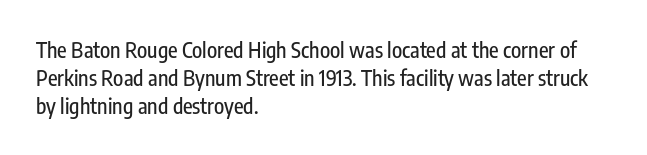
If you measured baseline to baseline, you'd find a middling distance. Descenders are the only things crossing below the line. The lines in this sample share a left origin and differ only in where they stop. Letter spacing: default. Quick note: not italic, upright.
